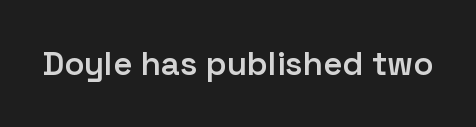
Q: Is the text bold? A: Semi-bold.
Q: Is the text italic (slanted)? A: No, it is upright.
Q: Is the typeface a serif or a sans-serif typeface? A: Sans-serif.
Q: Is the text underlined? A: No.
Q: Is the spacing between letters normal or unusually wide? A: Normal.
Q: Width (condensed, normal, or wide)? A: Normal.
Q: Stroke contrast? A: Low.
Q: x-height? A: Medium.
Q: Monospaced? A: No.
